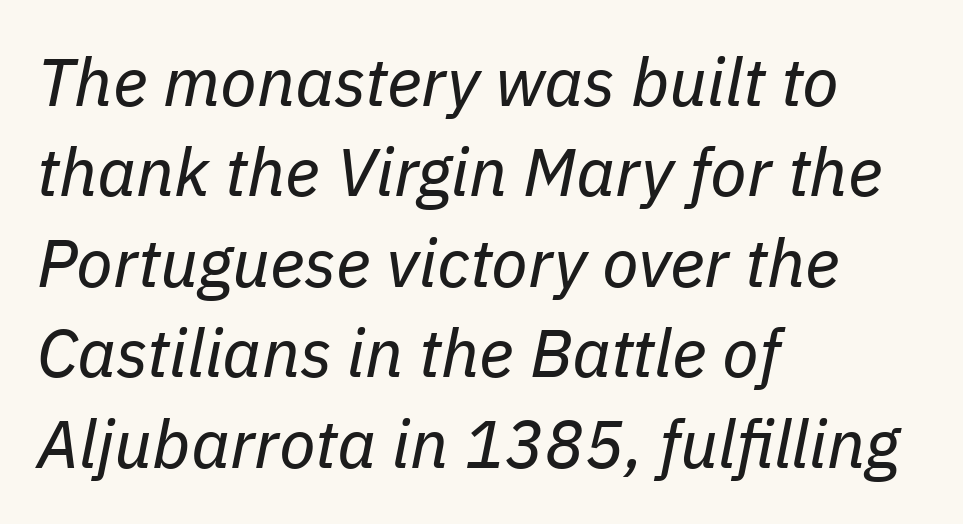
Think of a printed novel: that variable character pitch is what you see here. The axis of the letterforms is tilted away from vertical. Nobody drew a line under any word here. Letters have the restrained weight of plain body copy at most. Words appear dense and cohesive because spacing is normal.
